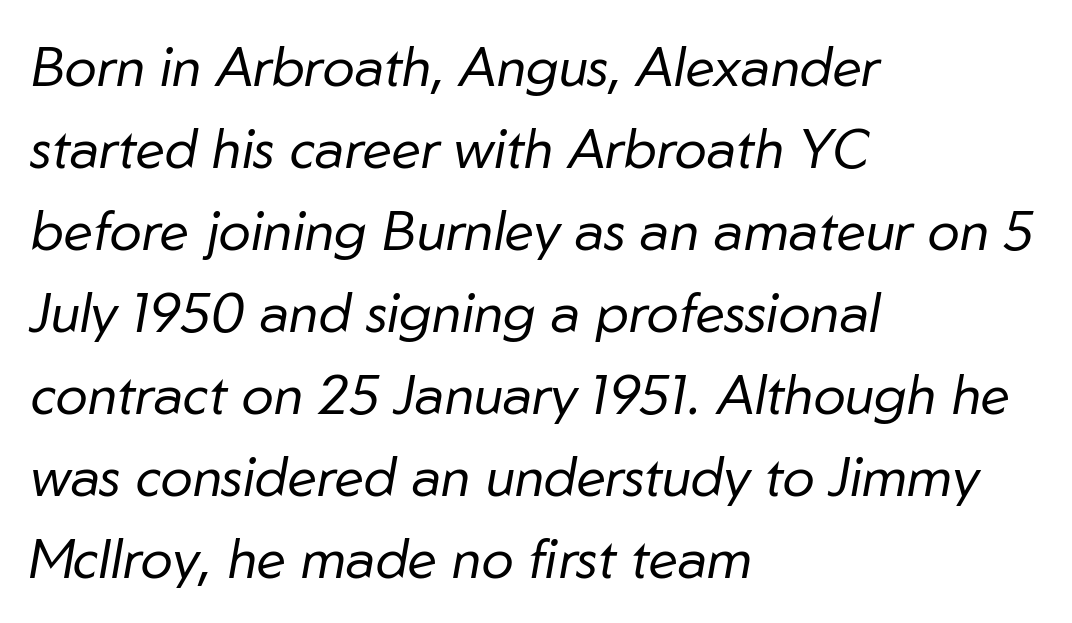
{"italic": "yes", "lean": "right", "slant_degrees": 10, "bold": "no", "weight": "regular", "width": "normal", "stroke_contrast": "low", "x_height": "medium", "monospaced": "no", "underline": "no", "align": "left", "line_spacing": "normal", "line_spacing_ratio": 1.52, "letter_spacing": "normal", "letter_spacing_em": 0.0, "glyph_px": 54}
